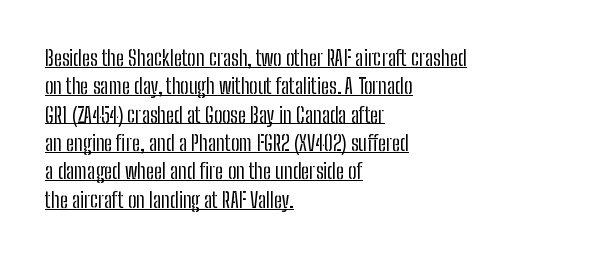
{"italic": "no", "bold": "no", "underline": "yes", "align": "left", "line_spacing": "normal", "line_spacing_ratio": 1.35, "letter_spacing": "normal", "letter_spacing_em": 0.0, "glyph_px": 21}
